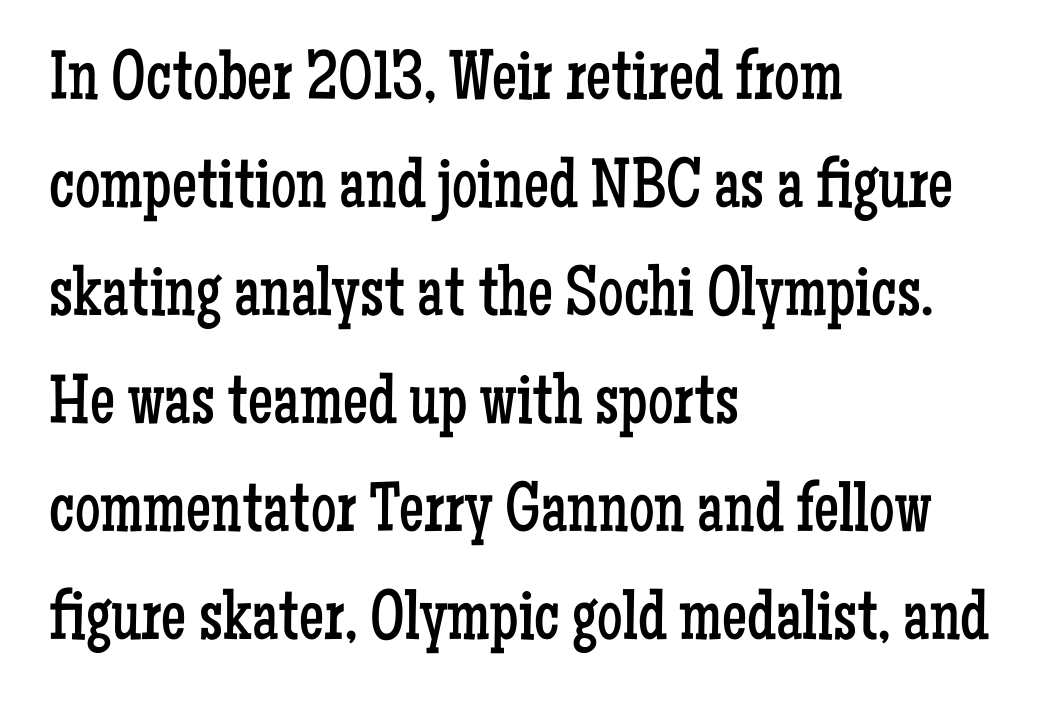
The image shows 71 px regular-weight, condensed serif type, upright; set left-aligned, normal line spacing (1.52x), normal letter spacing, not underlined; low stroke contrast and a medium x-height.
